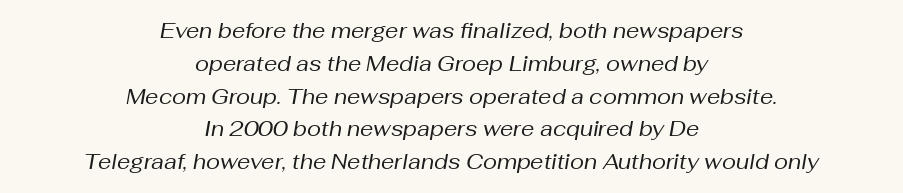
The image shows 21 px text type, italic (leaning right); set centered, normal line spacing (1.56x), normal letter spacing, not underlined.
